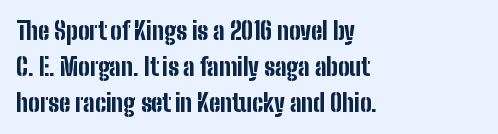
These lines are set flush left with a ragged right edge. Upright lettering throughout. Compared with typical body copy, the letter spacing here is the same. The line-height multiplier appears to be the usual default.
